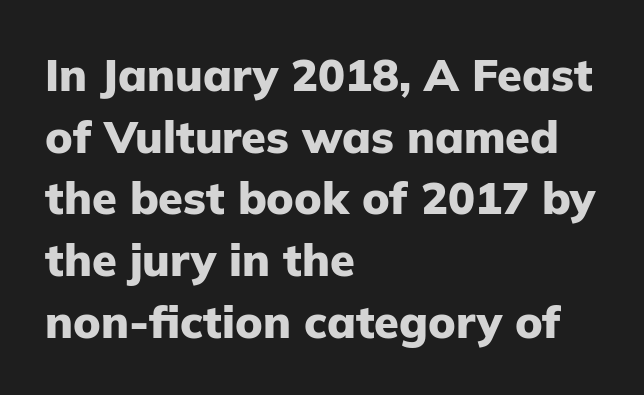
{"serif": "no", "italic": "no", "bold": "yes", "weight": "heavy", "width": "normal", "stroke_contrast": "low", "x_height": "medium", "monospaced": "no", "underline": "no", "align": "left", "line_spacing": "normal", "line_spacing_ratio": 1.37, "letter_spacing": "normal", "letter_spacing_em": 0.0, "glyph_px": 45}
